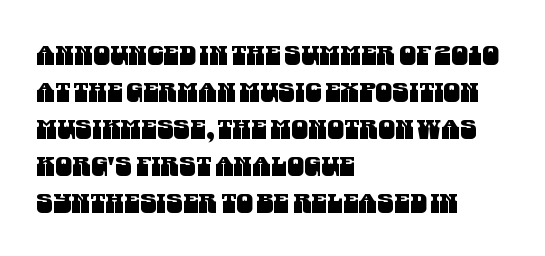
The image shows 27 px text type; set left-aligned, normal line spacing (1.37x), normal letter spacing, not underlined.
